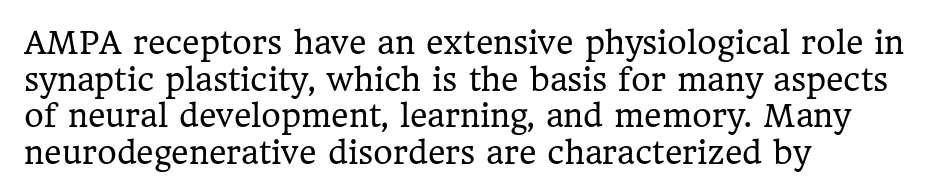
Compared with typical body copy, the letter spacing here is the same. No word sits above an underline. You can tell from the footed stems that serif type was used. Posture: vertical. The text block is weighted toward the left margin, trailing off unevenly rightward. Think of a printed novel: that variable character pitch is what you see here.
